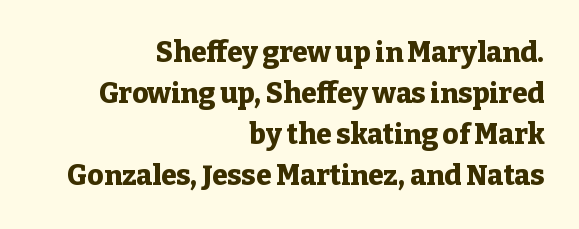
{"serif": "yes", "italic": "no", "bold": "yes", "weight": "heavy", "width": "normal", "stroke_contrast": "low", "x_height": "medium", "monospaced": "no", "underline": "no", "align": "right", "line_spacing": "normal", "line_spacing_ratio": 1.47, "letter_spacing": "normal", "letter_spacing_em": 0.0, "glyph_px": 28}
